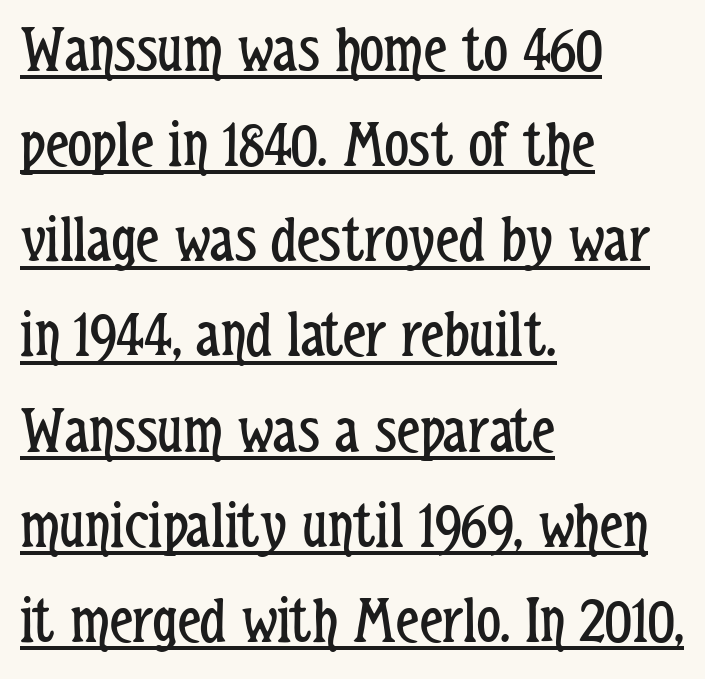
{"serif": "no", "italic": "no", "bold": "no", "weight": "regular", "width": "condensed", "stroke_contrast": "low", "x_height": "medium", "monospaced": "no", "underline": "yes", "align": "left", "line_spacing": "normal", "line_spacing_ratio": 1.42, "letter_spacing": "normal", "letter_spacing_em": 0.0, "glyph_px": 67}
